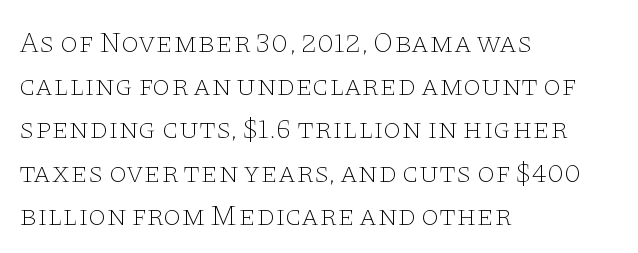
The image shows 29 px thin, wide serif type, upright; set left-aligned, normal line spacing (1.49x), normal letter spacing, not underlined; low stroke contrast and a large x-height.
